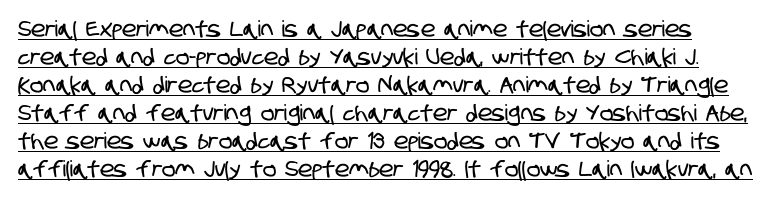
{"underline": "yes", "line_spacing": "normal", "line_spacing_ratio": 1.27, "letter_spacing": "normal", "letter_spacing_em": 0.0, "glyph_px": 22}
